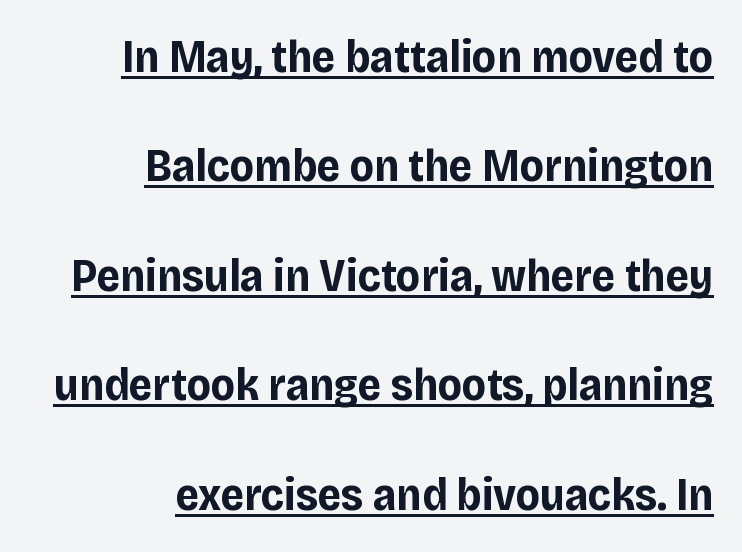
Q: Is the text bold? A: Yes.
Q: Is the text italic (slanted)? A: No, it is upright.
Q: Is the typeface a serif or a sans-serif typeface? A: Sans-serif.
Q: Is the text underlined? A: Yes.
Q: How is the paragraph aligned? A: Right-aligned.
Q: Is the spacing between letters normal or unusually wide? A: Normal.
Q: Is the spacing between lines tight, normal or loose? A: Loose.
Q: Width (condensed, normal, or wide)? A: Normal.
Q: Stroke contrast? A: Low.
Q: x-height? A: Large.
Q: Monospaced? A: No.
